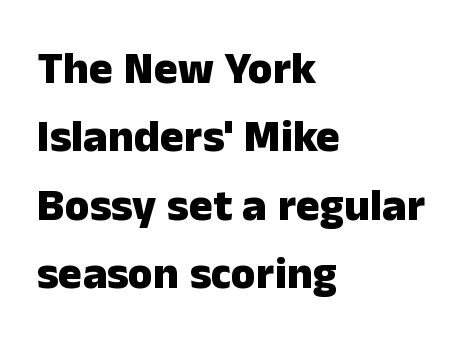
The image shows 45 px heavy sans-serif type, upright; set left-aligned, normal line spacing (1.52x), normal letter spacing, not underlined; low stroke contrast and a medium x-height.
